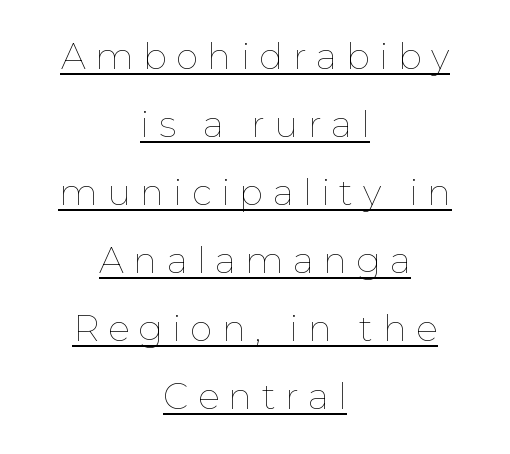
Caption: face not bold, strokes unweighted. Designer's note — italics off, roman on. The rendering uses natural spacing where letterforms have individual widths. The passage shown has open, widely tracked lettering throughout.
